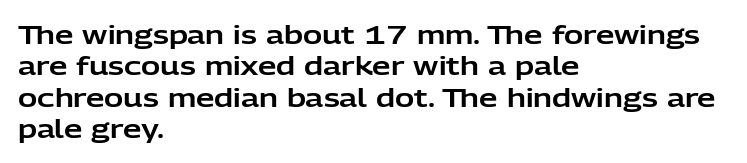
{"italic": "no", "underline": "no", "align": "left", "line_spacing_ratio": 1.21, "letter_spacing": "normal", "letter_spacing_em": 0.0, "glyph_px": 26}
